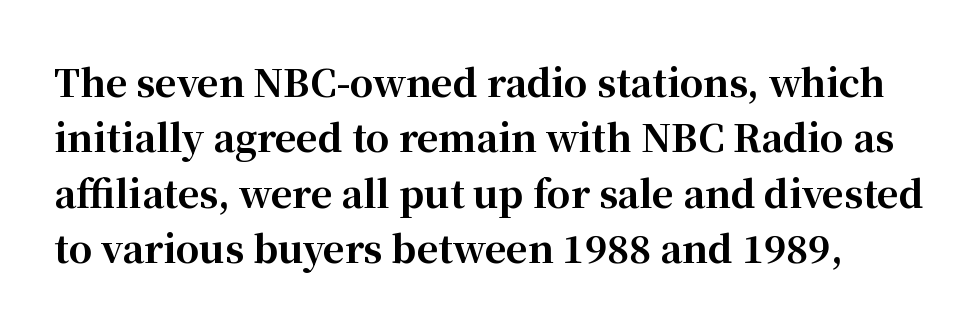
Q: Is the text bold? A: Yes.
Q: Is the text italic (slanted)? A: No, it is upright.
Q: Is the typeface a serif or a sans-serif typeface? A: Serif.
Q: Is the text underlined? A: No.
Q: Is the spacing between letters normal or unusually wide? A: Normal.
Q: Is the spacing between lines tight, normal or loose? A: Normal.
Q: Width (condensed, normal, or wide)? A: Normal.
Q: Stroke contrast? A: High.
Q: x-height? A: Medium.
Q: Monospaced? A: No.
